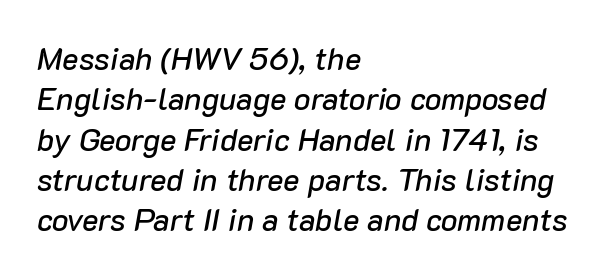
Tracking here is standard; glyphs follow each other at the usual distance. When letters slant like this, we call the style italic. Spacing verdict: proportional, widths tailored to each character. The vertical gap from one line to the next is medium.
